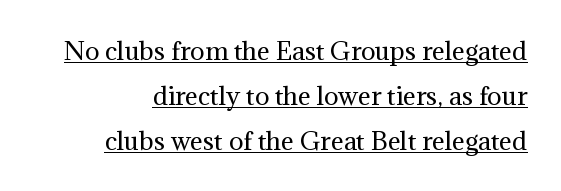
Q: Is the text bold? A: No.
Q: Is the text italic (slanted)? A: No, it is upright.
Q: Is the text underlined? A: Yes.
Q: Is the spacing between letters normal or unusually wide? A: Normal.
